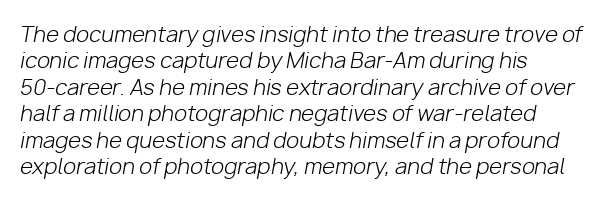
{"italic": "yes", "lean": "right", "slant_degrees": 10, "bold": "no", "underline": "no", "align": "left", "line_spacing": "normal", "line_spacing_ratio": 1.26, "letter_spacing": "normal", "letter_spacing_em": 0.0, "glyph_px": 21}
